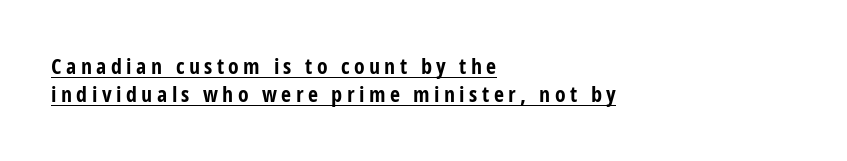
Q: Is the text bold? A: Yes.
Q: Is the text italic (slanted)? A: No, it is upright.
Q: Is the text underlined? A: Yes.
Q: How is the paragraph aligned? A: Left-aligned.
Q: Is the spacing between letters normal or unusually wide? A: Unusually wide.
Q: Is the spacing between lines tight, normal or loose? A: Normal.
